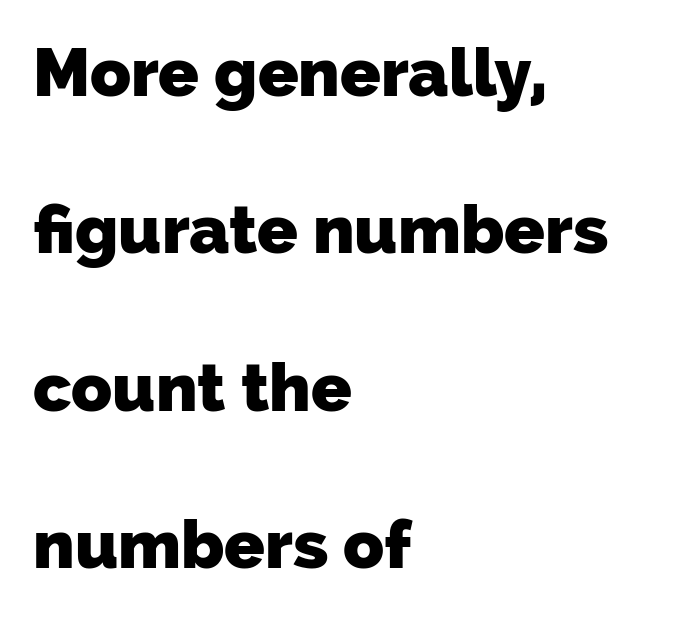
Quick note: interline space is abundant. This is sans-serif lettering, the kind often seen on screens and signage. The tracking reads as untouched default to a designer's eye. Beneath every word, the page is bare.
